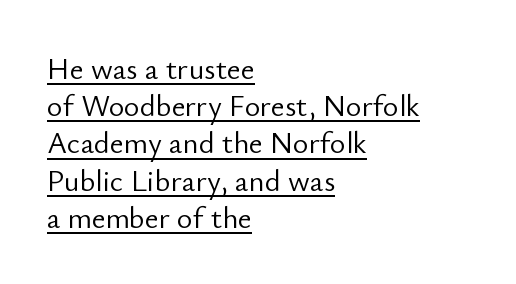
Spacing verdict: proportional, widths tailored to each character. Decoration check: the copy is underlined. Weight class: somewhere from thin through regular. Where is the straight margin? On the left. Font category for this specimen: sans-serif.
